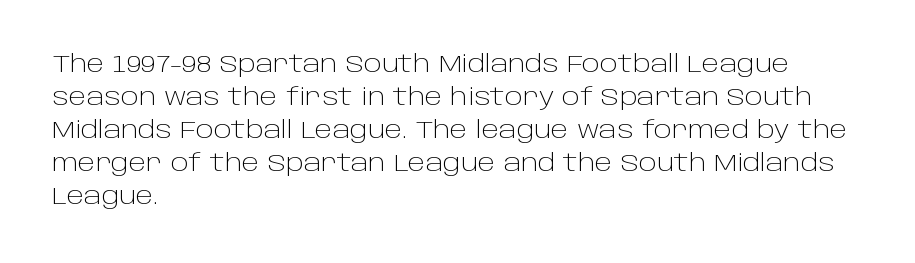
The image shows 24 px text type, upright; set left-aligned, normal line spacing (1.38x), normal letter spacing, not underlined.
